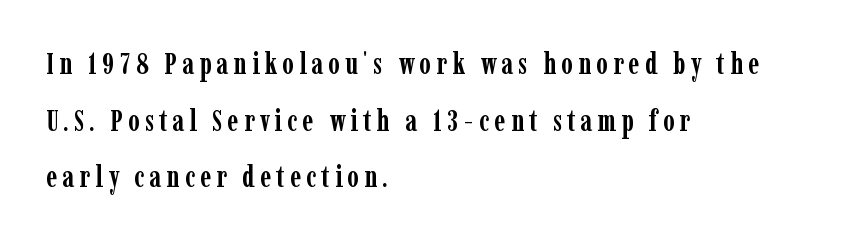
{"serif": "yes", "italic": "no", "bold": "yes", "weight": "semibold", "width": "condensed", "stroke_contrast": "low", "x_height": "medium", "monospaced": "no", "underline": "no", "align": "left", "line_spacing": "loose", "line_spacing_ratio": 1.95, "glyph_px": 29}
